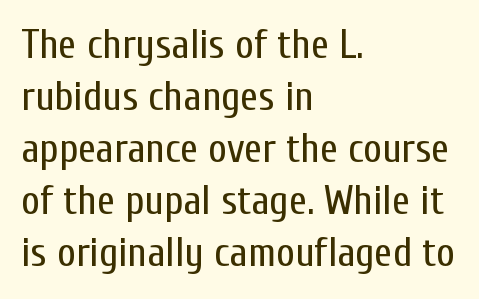
{"serif": "no", "italic": "no", "bold": "no", "weight": "regular", "width": "condensed", "stroke_contrast": "low", "x_height": "medium", "monospaced": "no", "underline": "no", "align": "left", "line_spacing": "normal", "line_spacing_ratio": 1.27, "letter_spacing": "normal", "letter_spacing_em": 0.0, "glyph_px": 41}
